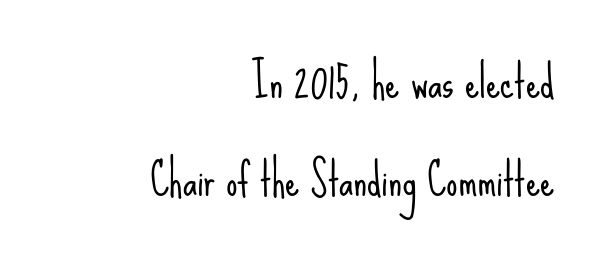
The image shows 45 px light, condensed sans-serif type, upright; set right-aligned, loose line spacing (2.17x), normal letter spacing, not underlined; low stroke contrast and a small x-height.
